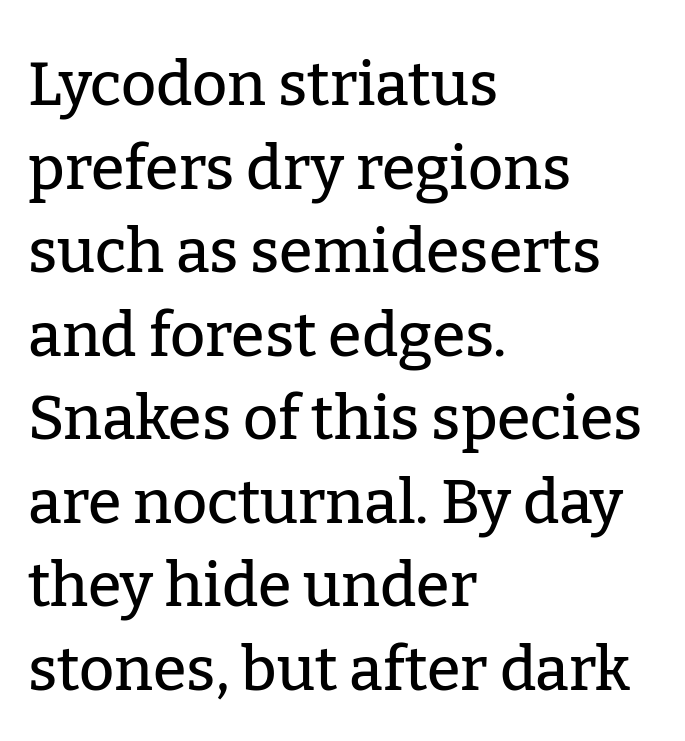
Tall strokes in this sample are plumb rather than angled. Standard letterfit; no display-style spreading of the glyphs. The rendering uses natural spacing where letterforms have individual widths. Evenly set lines give the paragraph a standard silhouette.
